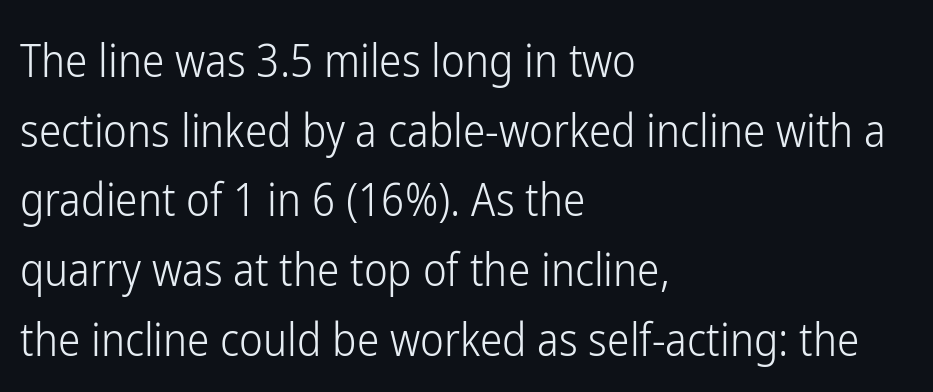
{"serif": "no", "italic": "no", "bold": "no", "weight": "light", "width": "condensed", "stroke_contrast": "low", "x_height": "medium", "monospaced": "no", "underline": "no", "align": "left", "line_spacing": "normal", "line_spacing_ratio": 1.55, "letter_spacing": "normal", "letter_spacing_em": 0.0, "glyph_px": 45}
